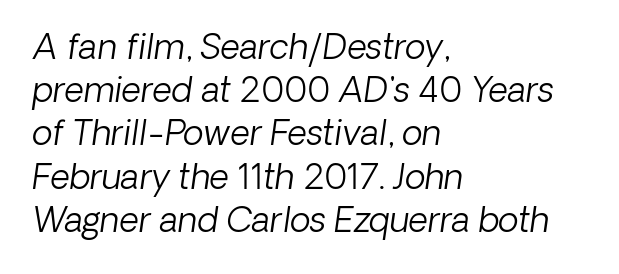
The string is rendered with underlining switched off. Honestly, the row spacing looks completely unremarkable. Compared with typical body copy, the letter spacing here is the same. The passage shown is typed in a proportional face where columns would drift. Each line starts at the same left margin while the right side varies. No heavy texture on the line: the type isn't bold.
